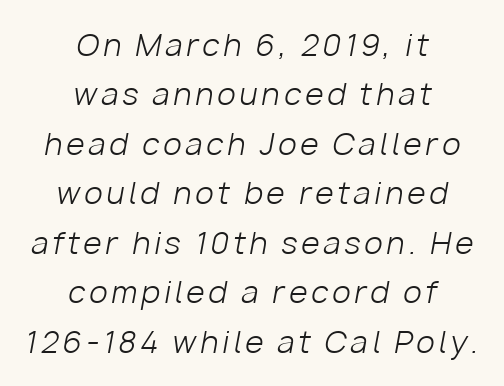
The image shows 30 px light type, italic (leaning right); set centered, normal line spacing (1.65x), not underlined; low stroke contrast and a medium x-height.
